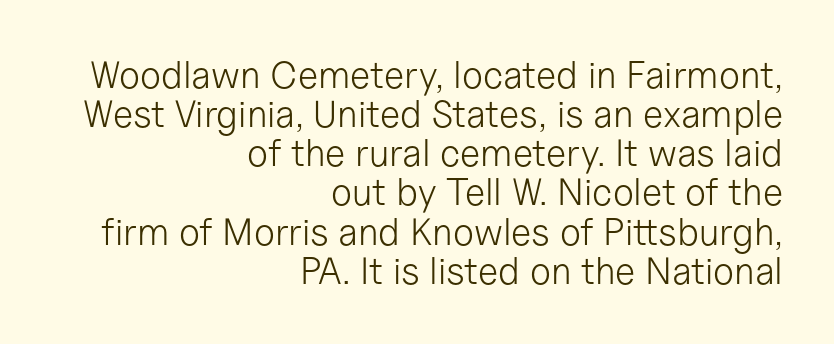
{"serif": "no", "italic": "no", "bold": "no", "weight": "light", "width": "normal", "stroke_contrast": "low", "x_height": "medium", "monospaced": "no", "underline": "no", "align": "right", "line_spacing": "tight", "line_spacing_ratio": 1.03, "letter_spacing": "normal", "letter_spacing_em": 0.0, "glyph_px": 38}
